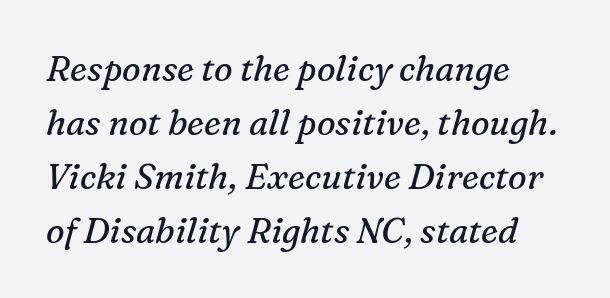
Q: Is the text bold? A: No.
Q: Is the text italic (slanted)? A: Yes, it leans right by about 16 degrees.
Q: Is the typeface a serif or a sans-serif typeface? A: Serif.
Q: Is the text underlined? A: No.
Q: How is the paragraph aligned? A: Left-aligned.
Q: Is the spacing between letters normal or unusually wide? A: Normal.
Q: Is the spacing between lines tight, normal or loose? A: Normal.
Q: Width (condensed, normal, or wide)? A: Normal.
Q: Stroke contrast? A: Medium.
Q: x-height? A: Medium.
Q: Monospaced? A: No.
